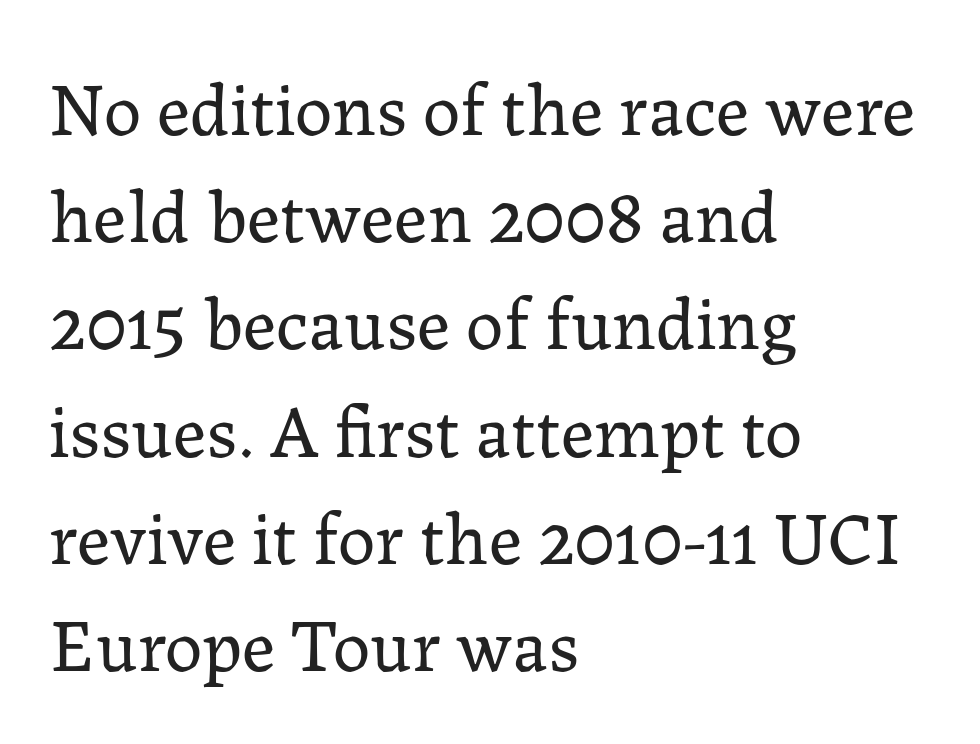
The image shows 75 px regular-weight serif type, upright; set left-aligned, normal line spacing (1.43x), normal letter spacing, not underlined; low stroke contrast and a medium x-height.
